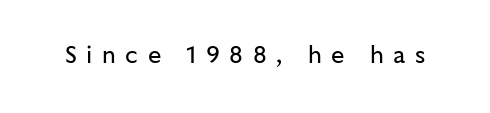
Stems here are at most as thick as an everyday book face. Check the space under the baseline: it is left empty. Spacing between characters has been opened up far beyond the box default. Tall strokes in this sample are plumb rather than angled.
